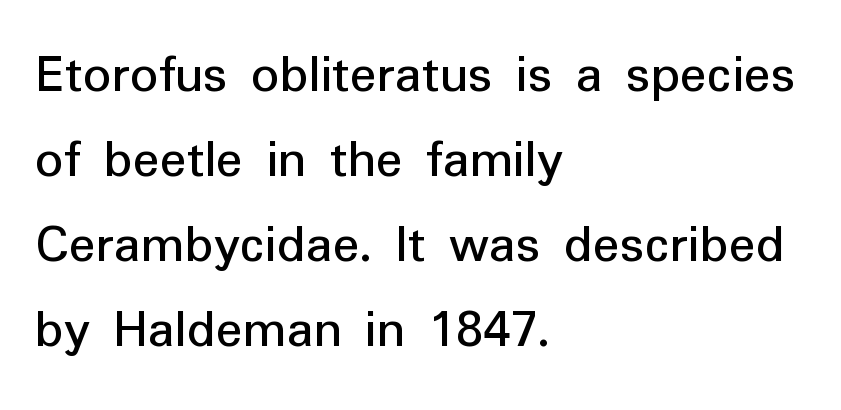
The lines sit at an ordinary, default distance from one another. Nope, not italic — everything's standing straight. Are there feet on the stems? There aren't — it's a sans. Compared with a typical body face, this is equally light or lighter still.
